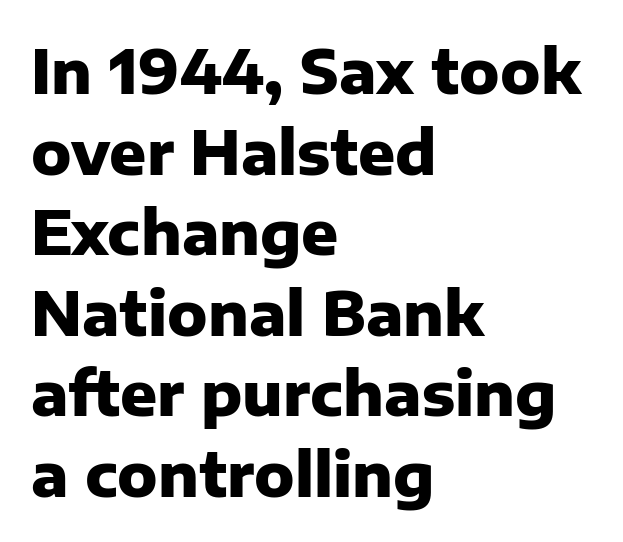
The image shows 61 px heavy sans-serif type, upright; set left-aligned, normal line spacing (1.32x), normal letter spacing, not underlined; low stroke contrast and a medium x-height.
